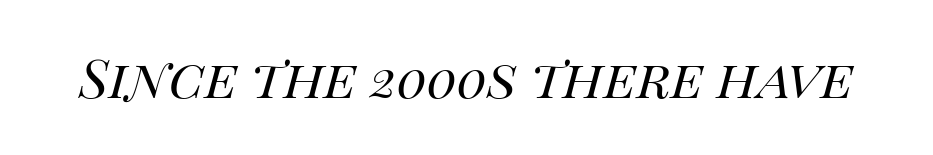
The image shows 66 px regular-weight type, italic (leaning right); set normal letter spacing, not underlined; high stroke contrast and a large x-height.
